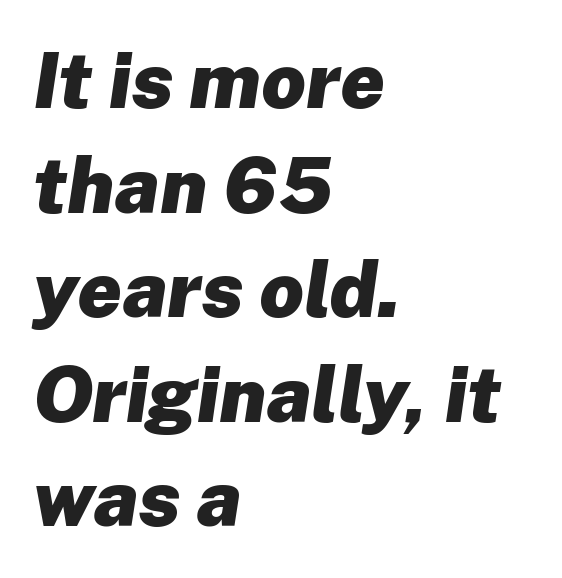
The image shows 78 px heavy type, italic (leaning right); set left-aligned, normal line spacing (1.34x), normal letter spacing, not underlined; low stroke contrast and a medium x-height.
